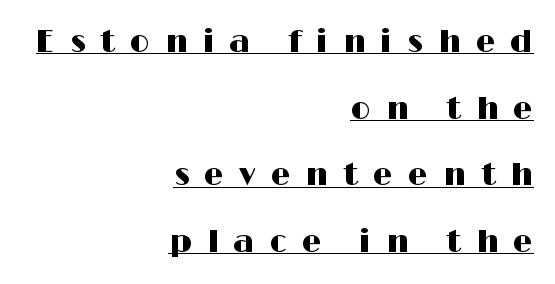
Q: Is the text italic (slanted)? A: No, it is upright.
Q: Is the typeface a serif or a sans-serif typeface? A: Sans-serif.
Q: Is the text underlined? A: Yes.
Q: How is the paragraph aligned? A: Right-aligned.
Q: Is the spacing between letters normal or unusually wide? A: Unusually wide.
Q: Is the spacing between lines tight, normal or loose? A: Loose.
Q: Width (condensed, normal, or wide)? A: Wide.
Q: Stroke contrast? A: High.
Q: x-height? A: Medium.
Q: Monospaced? A: No.
